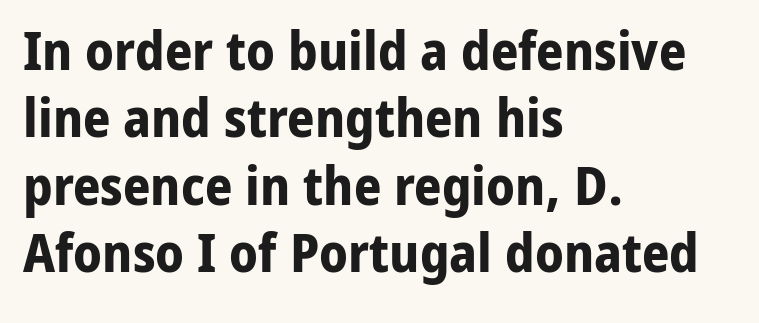
The image shows 54 px bold sans-serif type, upright; set left-aligned, normal line spacing (1.25x), normal letter spacing, not underlined; low stroke contrast and a medium x-height.
